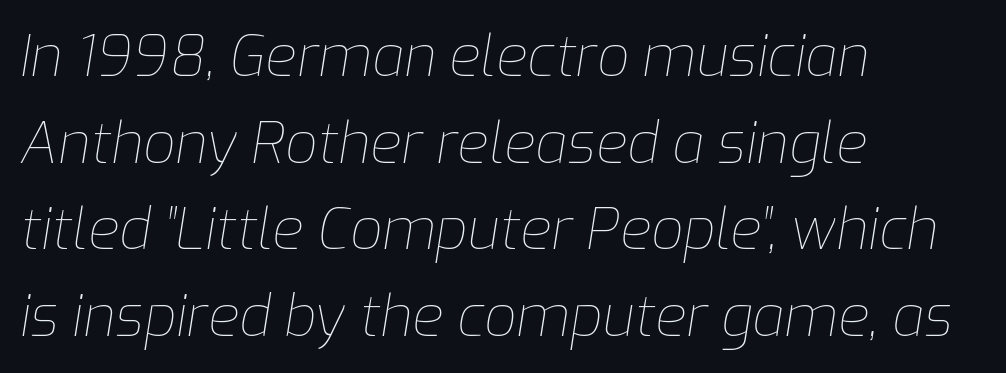
Q: Is the text bold? A: No.
Q: Is the text italic (slanted)? A: Yes, it leans right by about 9 degrees.
Q: Is the text underlined? A: No.
Q: How is the paragraph aligned? A: Left-aligned.
Q: Is the spacing between letters normal or unusually wide? A: Normal.
Q: Is the spacing between lines tight, normal or loose? A: Normal.
Q: Width (condensed, normal, or wide)? A: Normal.
Q: Stroke contrast? A: Low.
Q: x-height? A: Medium.
Q: Monospaced? A: No.
